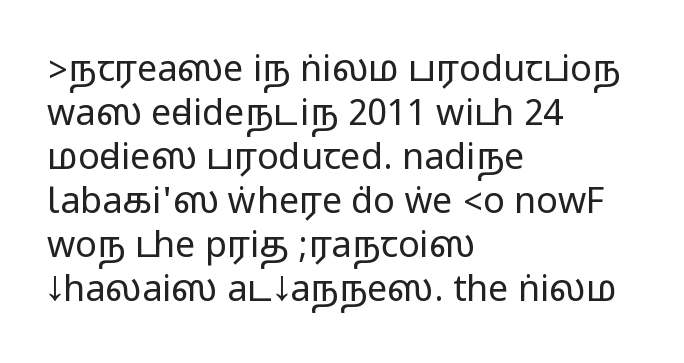
{"serif": "no", "italic": "no", "width": "wide", "stroke_contrast": "medium", "monospaced": "no", "underline": "no", "align": "left", "line_spacing_ratio": 1.22, "letter_spacing": "normal", "letter_spacing_em": 0.0, "glyph_px": 36}
